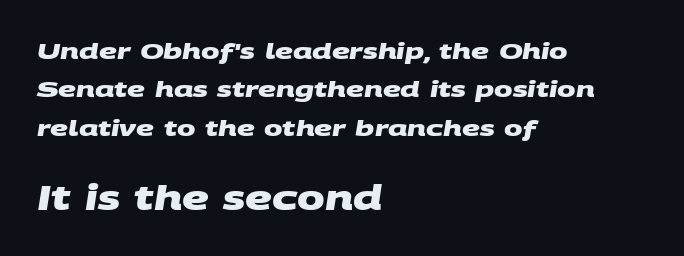
Q: Is the text bold? A: Yes.
Q: Is the typeface a serif or a sans-serif typeface? A: Sans-serif.
Q: Is the text underlined? A: No.
Q: How is the paragraph aligned? A: Left-aligned.
Q: Is the spacing between letters normal or unusually wide? A: Normal.
Q: Which block of text is set in a larger size, the first (top) or the second (bottom)? A: The second (bottom) one.
Q: Width (condensed, normal, or wide)? A: Wide.
Q: Stroke contrast? A: Medium.
Q: x-height? A: Large.
Q: Monospaced? A: No.
